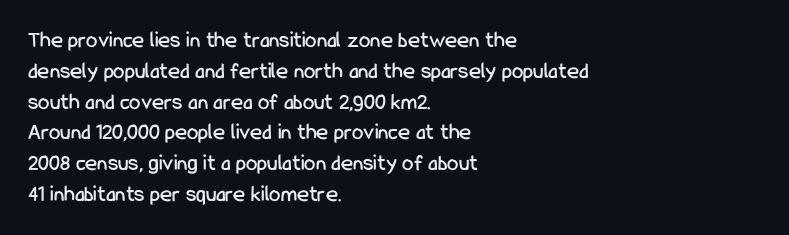
The glyphs are unaccompanied by any horizontal stroke below them. Quick note: not italic, upright. Each word holds together tightly as a unit, with standard inter-letter gaps. The paragraph shown leans on its left margin. Does the leading feel generous? No, just average.
